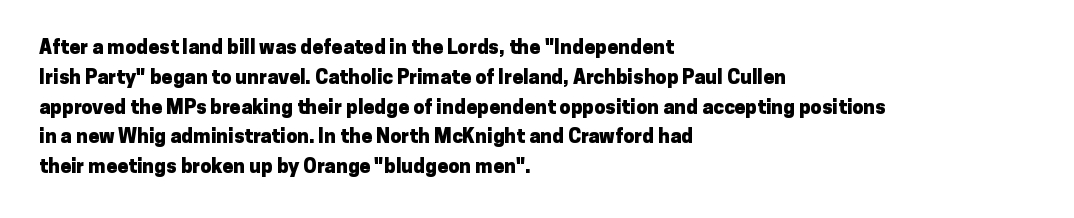
Summary of weight: heavy, a full bold. This sample is left-justified, so line endings fall wherever the words run out. The type sits square on the baseline with zero lean. The lines sit at an ordinary, default distance from one another. A bare baseline throughout the passage. This sample uses plain, unmodified letter spacing.
